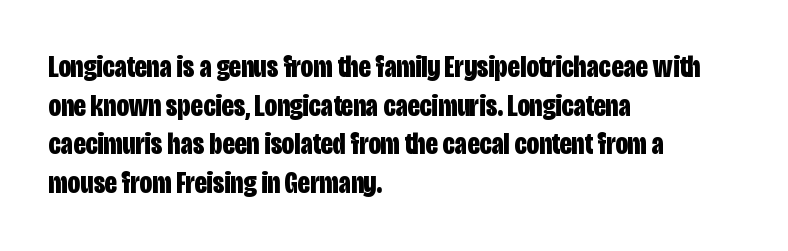
On the weight axis this lands at bold, roughly 700. What stands out about the letter spacing? Nothing — it is the standard amount. This is the regular roman posture of the typeface. The lines sit at an ordinary, default distance from one another. This sample has the flowing, uneven cadence of proportional lettering. The face used here is a sans, in the tradition of grotesques and geometrics.
